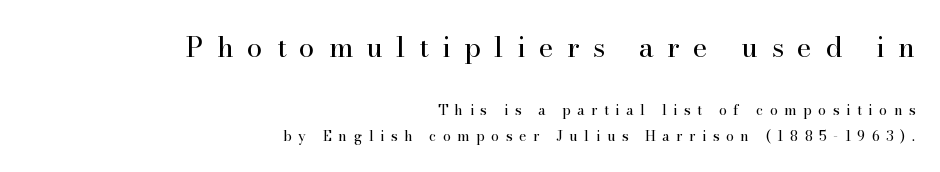
The image shows 28 px regular-weight serif type, upright; set right-aligned, line spacing 1.84x, unusually wide letter spacing (+0.48 em), not underlined; the first (top) block is 2.0x larger; high stroke contrast and a small x-height.
